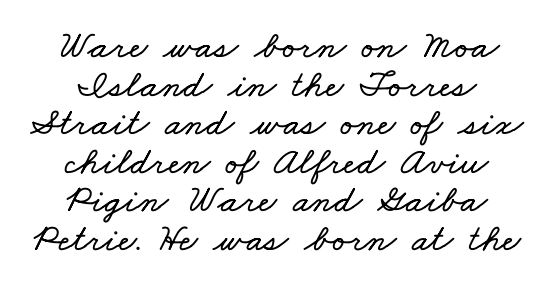
The image shows 39 px wide type; set tight line spacing (0.99x), normal letter spacing, not underlined; low stroke contrast and a small x-height.
